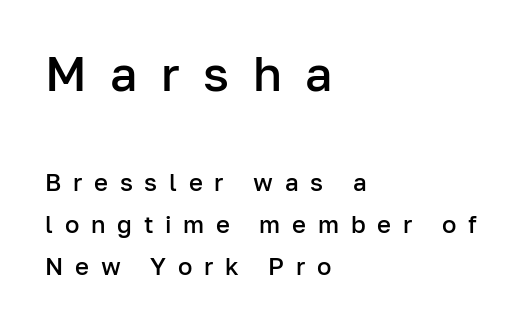
Q: Is the text bold? A: Semi-bold.
Q: Is the text italic (slanted)? A: No, it is upright.
Q: Is the typeface a serif or a sans-serif typeface? A: Sans-serif.
Q: Is the text underlined? A: No.
Q: How is the paragraph aligned? A: Left-aligned.
Q: Is the spacing between letters normal or unusually wide? A: Unusually wide.
Q: Which block of text is set in a larger size, the first (top) or the second (bottom)? A: The first (top) one.
Q: Width (condensed, normal, or wide)? A: Normal.
Q: Stroke contrast? A: Low.
Q: x-height? A: Medium.
Q: Monospaced? A: No.
